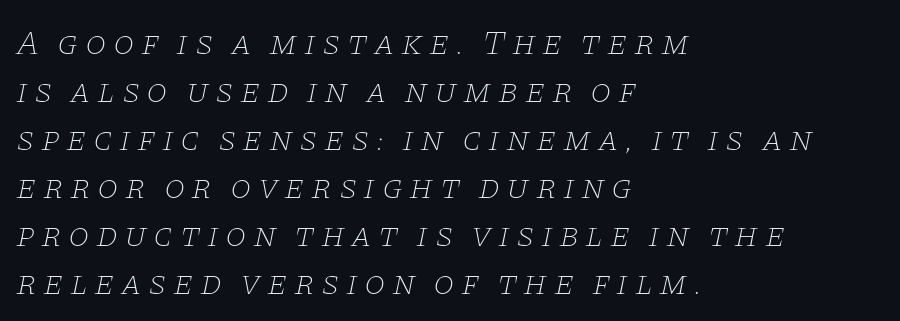
{"serif": "yes", "italic": "yes", "lean": "right", "slant_degrees": 11, "bold": "no", "weight": "thin", "width": "wide", "stroke_contrast": "low", "x_height": "large", "monospaced": "no", "underline": "no", "align": "left", "line_spacing": "normal", "line_spacing_ratio": 1.41, "glyph_px": 34}
